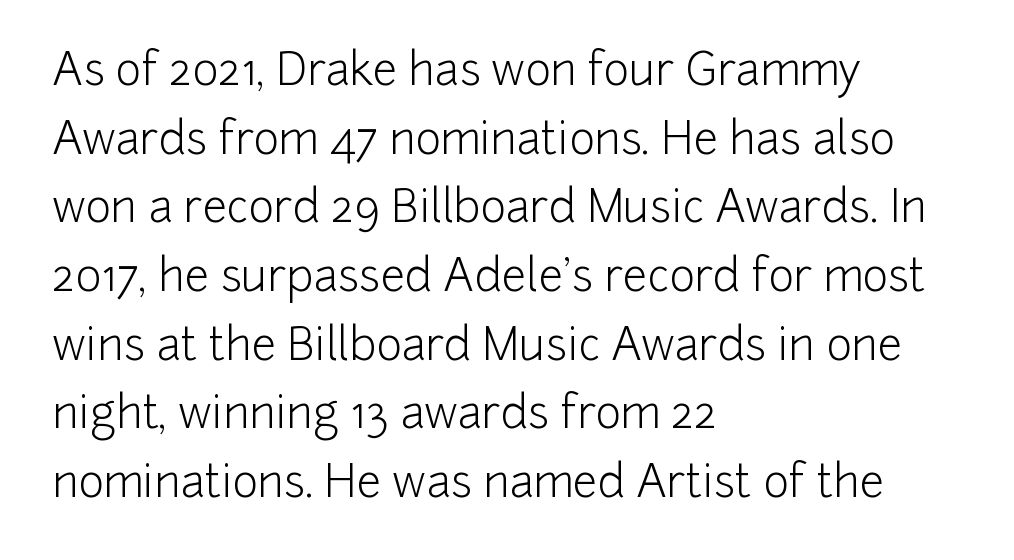
Q: Is the text bold? A: No.
Q: Is the text italic (slanted)? A: No, it is upright.
Q: Is the typeface a serif or a sans-serif typeface? A: Sans-serif.
Q: Is the text underlined? A: No.
Q: How is the paragraph aligned? A: Left-aligned.
Q: Is the spacing between letters normal or unusually wide? A: Normal.
Q: Is the spacing between lines tight, normal or loose? A: Normal.
Q: Width (condensed, normal, or wide)? A: Normal.
Q: Stroke contrast? A: Low.
Q: x-height? A: Medium.
Q: Monospaced? A: No.
